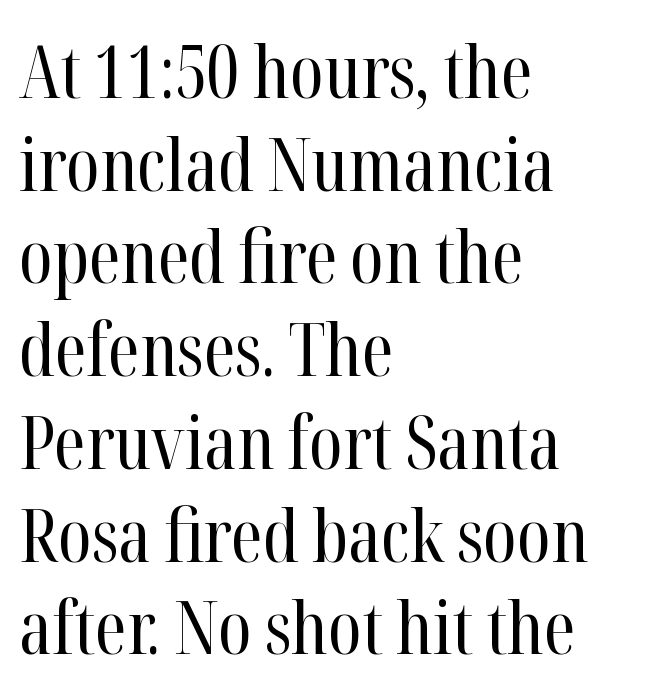
Notice how descenders clear the ascenders below comfortably — that's standard leading. The passage shown is not bold in any degree. Unlike a clean sans, this face finishes its strokes with serifs. The specimen reads as upright at a glance. Underlining? Definitely not there.
